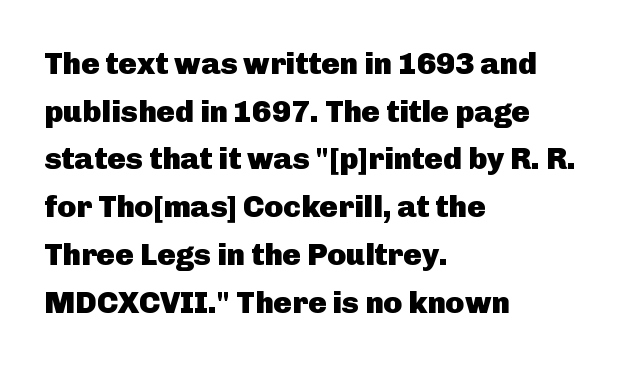
The image shows 31 px heavy sans-serif type, upright; set left-aligned, normal line spacing (1.54x), normal letter spacing, not underlined; low stroke contrast and a medium x-height.
